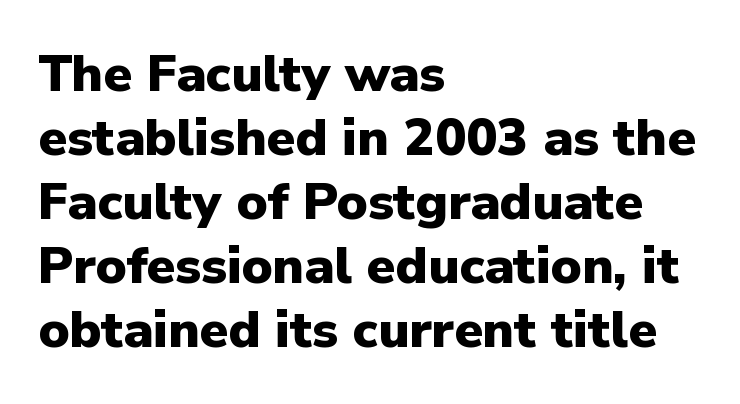
The image shows 52 px heavy sans-serif type, upright; set left-aligned, line spacing 1.23x, normal letter spacing, not underlined; low stroke contrast and a medium x-height.
